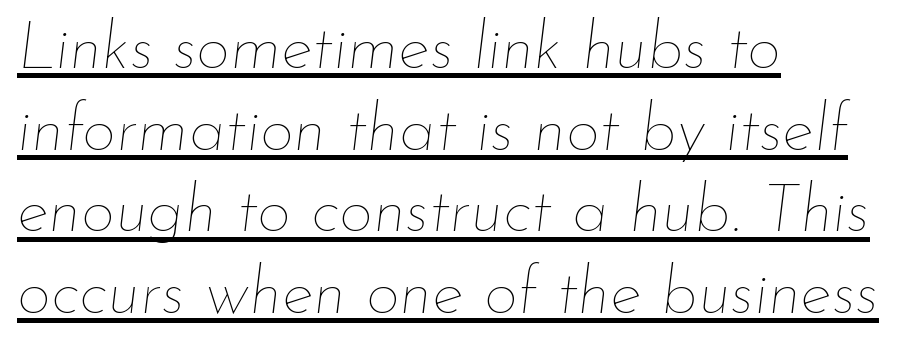
{"italic": "yes", "lean": "right", "slant_degrees": 7, "bold": "no", "weight": "thin", "width": "normal", "stroke_contrast": "low", "x_height": "small", "monospaced": "no", "underline": "yes", "align": "left", "line_spacing_ratio": 1.22, "letter_spacing": "normal", "letter_spacing_em": 0.0, "glyph_px": 67}
